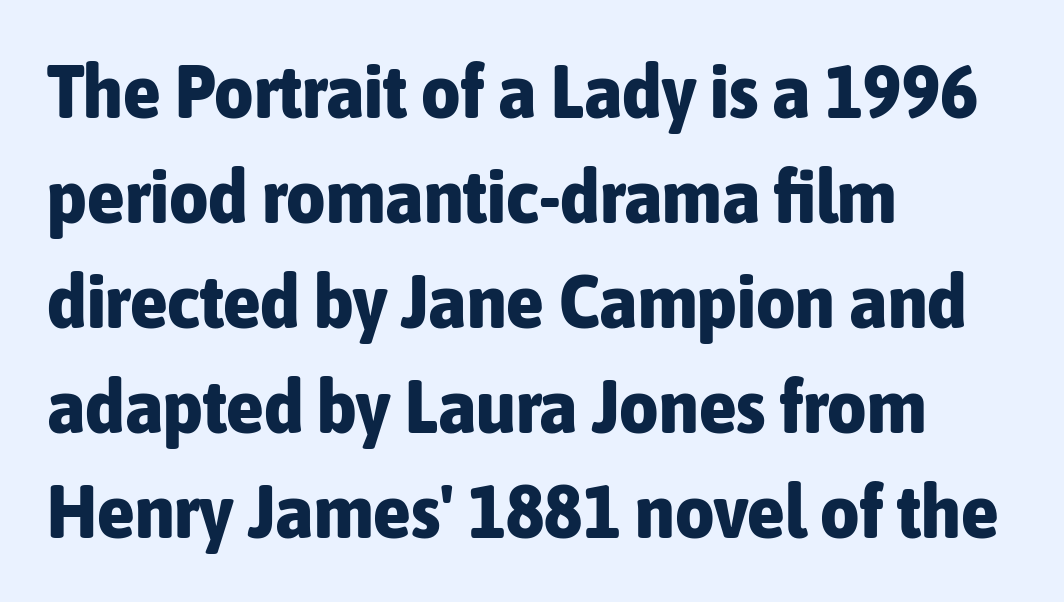
Underlining? Definitely not there. The ragged edge is on the right, which tells us the setting is flush left. Notice how the stems are strictly vertical — no italics here. The line texture is even and compact thanks to regular tracking. The rows are spaced the way most documents space them. The rendering shows plain stroke endings on the letterforms — a sans-serif design.
